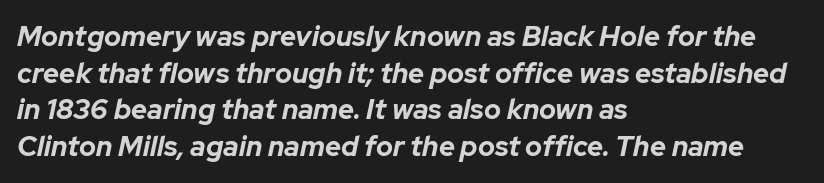
Letter spacing: default. Evenly set lines give the paragraph a standard silhouette. Nobody drew a line under any word here. The strokes are fattened all the way to bold.
